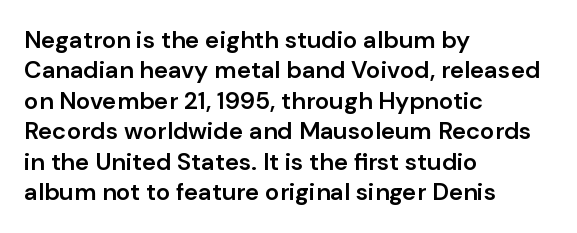
Q: Is the text bold? A: Semi-bold.
Q: Is the text italic (slanted)? A: No, it is upright.
Q: Is the text underlined? A: No.
Q: How is the paragraph aligned? A: Left-aligned.
Q: Is the spacing between letters normal or unusually wide? A: Normal.
Q: Is the spacing between lines tight, normal or loose? A: Normal.
